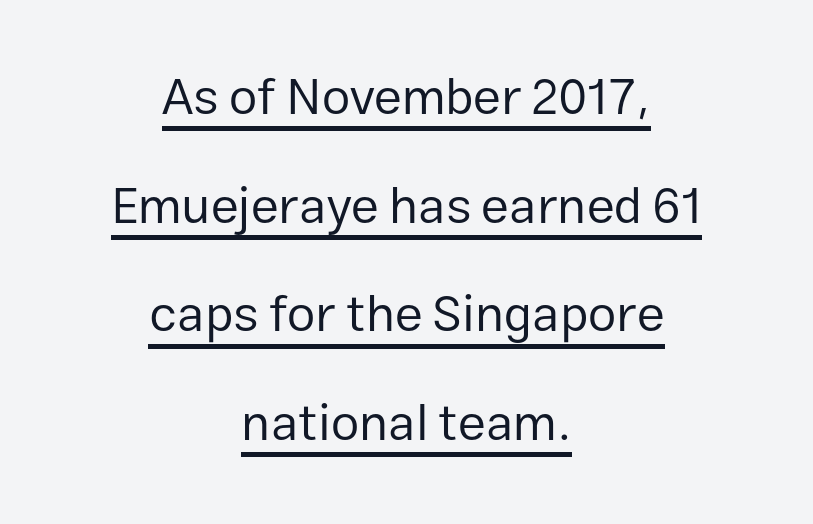
Q: Is the text bold? A: No.
Q: Is the text italic (slanted)? A: No, it is upright.
Q: Is the typeface a serif or a sans-serif typeface? A: Sans-serif.
Q: Is the text underlined? A: Yes.
Q: How is the paragraph aligned? A: Centered.
Q: Is the spacing between letters normal or unusually wide? A: Normal.
Q: Is the spacing between lines tight, normal or loose? A: Loose.
Q: Width (condensed, normal, or wide)? A: Normal.
Q: Stroke contrast? A: Low.
Q: x-height? A: Medium.
Q: Monospaced? A: No.
